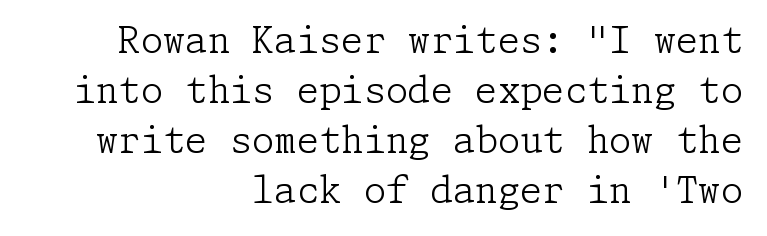
The image shows 36 px light serif type, upright; set right-aligned, normal line spacing (1.39x), normal letter spacing, not underlined; low stroke contrast and a medium x-height.
